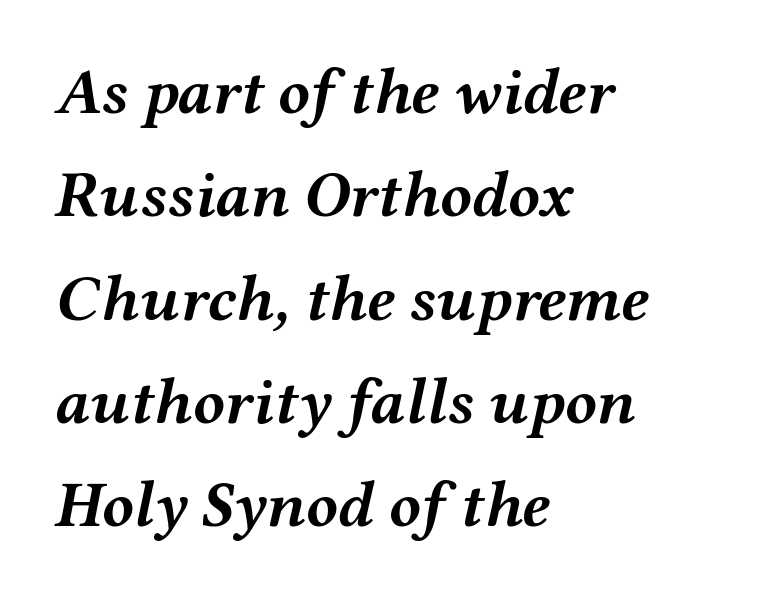
{"italic": "yes", "lean": "right", "slant_degrees": 12, "bold": "yes", "weight": "semibold", "width": "wide", "stroke_contrast": "medium", "x_height": "medium", "monospaced": "no", "underline": "no", "align": "left", "line_spacing": "normal", "line_spacing_ratio": 1.59, "letter_spacing": "normal", "letter_spacing_em": 0.0, "glyph_px": 65}
